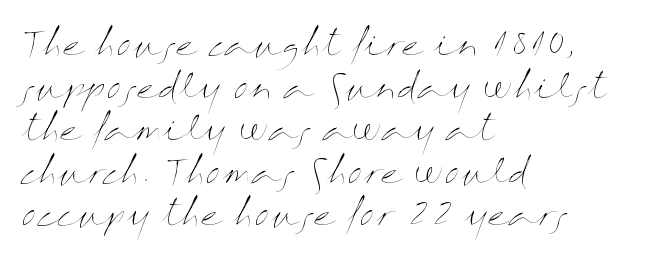
Line spacing here is normal. Caption: standard tracking, unaltered. Has an underline been added? It has not.
